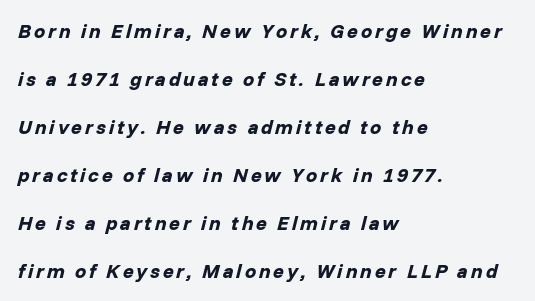
Q: Is the text bold? A: Yes.
Q: Is the text italic (slanted)? A: Yes, it leans right by about 14 degrees.
Q: Is the text underlined? A: No.
Q: How is the paragraph aligned? A: Left-aligned.
Q: Is the spacing between lines tight, normal or loose? A: Loose.
